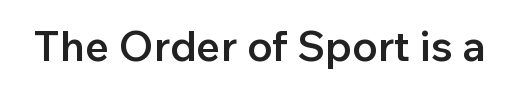
{"serif": "no", "italic": "no", "bold": "semi", "weight": "semibold", "width": "normal", "stroke_contrast": "low", "x_height": "medium", "monospaced": "no", "underline": "no", "letter_spacing": "normal", "letter_spacing_em": 0.0, "glyph_px": 42}
